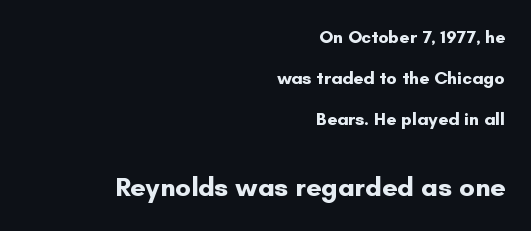
{"italic": "no", "bold": "yes", "underline": "no", "align": "right", "line_spacing": "loose", "line_spacing_ratio": 2.27, "letter_spacing": "normal", "letter_spacing_em": 0.0, "larger_block": "second", "size_ratio": 1.5, "glyph_px": 27}
